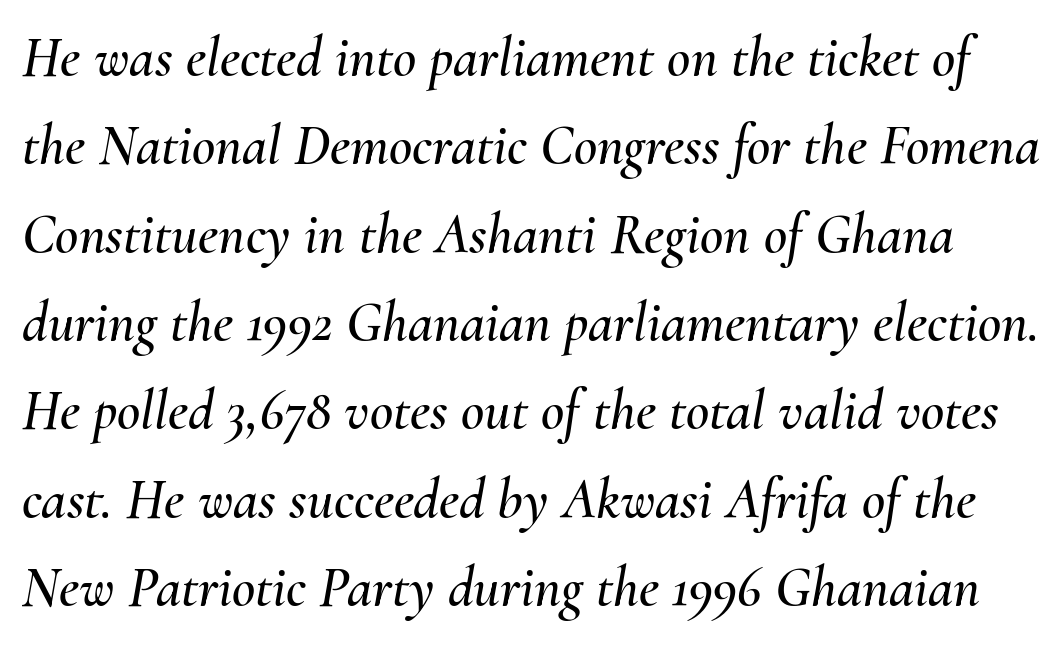
Q: Is the text italic (slanted)? A: Yes, it leans right by about 10 degrees.
Q: Is the text underlined? A: No.
Q: Is the spacing between letters normal or unusually wide? A: Normal.
Q: Is the spacing between lines tight, normal or loose? A: Normal.
Q: Width (condensed, normal, or wide)? A: Normal.
Q: Stroke contrast? A: Medium.
Q: x-height? A: Small.
Q: Monospaced? A: No.
